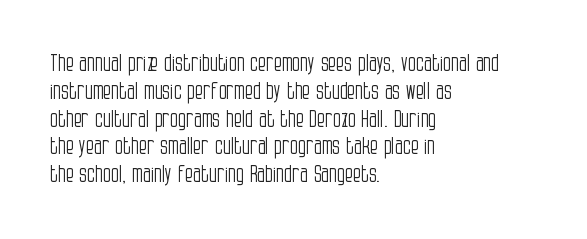
{"italic": "no", "bold": "no", "underline": "no", "align": "left", "line_spacing_ratio": 1.21, "letter_spacing": "normal", "letter_spacing_em": 0.0, "glyph_px": 23}
